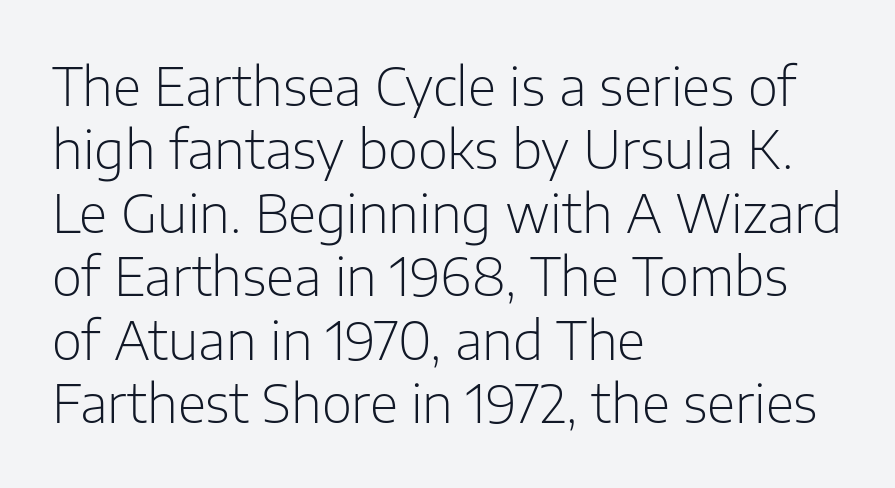
The image shows 52 px light sans-serif type, upright; set left-aligned, line spacing 1.22x, normal letter spacing, not underlined; low stroke contrast and a medium x-height.
